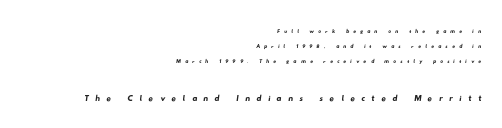
{"underline": "no", "align": "right", "line_spacing": "tight", "line_spacing_ratio": 1.06, "letter_spacing": "wide", "letter_spacing_em": 0.29, "larger_block": "second", "size_ratio": 1.57, "glyph_px": 22}
